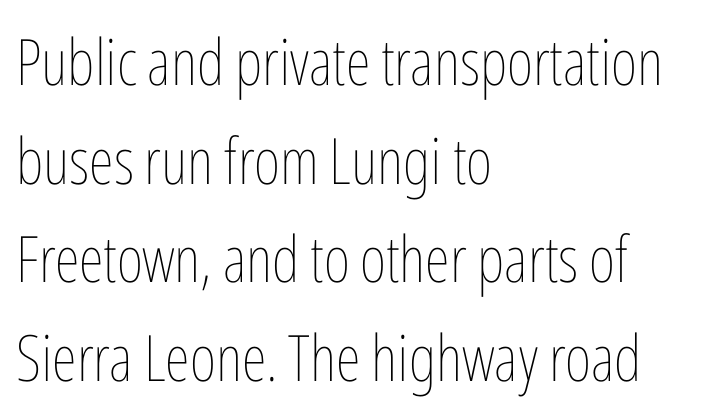
Q: Is the text bold? A: No.
Q: Is the text italic (slanted)? A: No, it is upright.
Q: Is the text underlined? A: No.
Q: How is the paragraph aligned? A: Left-aligned.
Q: Is the spacing between letters normal or unusually wide? A: Normal.
Q: Is the spacing between lines tight, normal or loose? A: Normal.
Q: Width (condensed, normal, or wide)? A: Condensed.
Q: Stroke contrast? A: Low.
Q: x-height? A: Medium.
Q: Monospaced? A: No.
